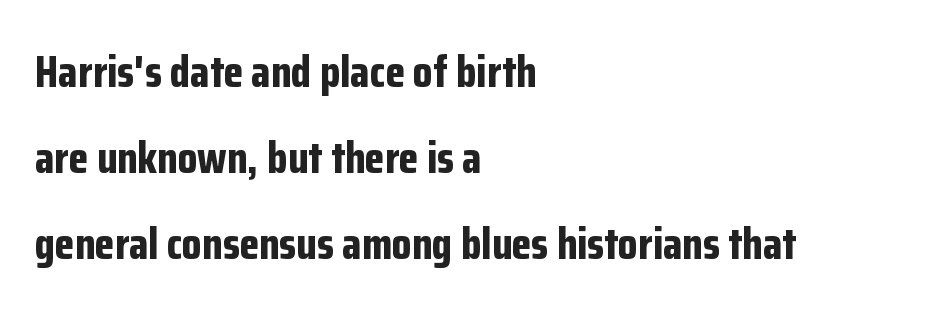
Every stem runs plumb, perpendicular to the baseline. Rows of type keep a wide berth in the vertical direction. Check under the words: just untouched page. Leftover space on each line is placed entirely after the last word. This is sans-serif lettering, the kind often seen on screens and signage. The glyphs have the mass of a bold cut.
